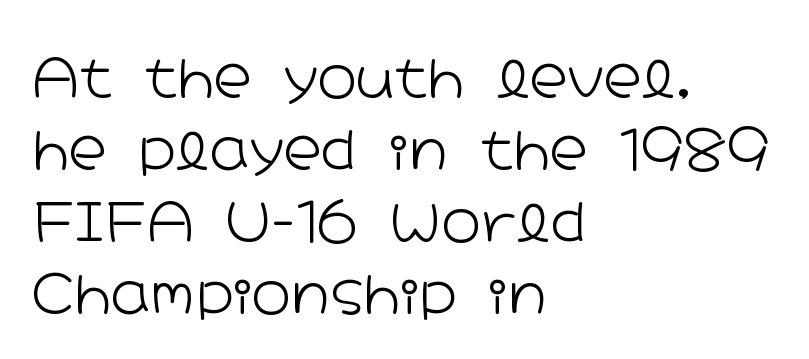
The image shows 53 px light, wide sans-serif type, upright; set left-aligned, normal line spacing (1.36x), normal letter spacing, not underlined; low stroke contrast and a medium x-height.
